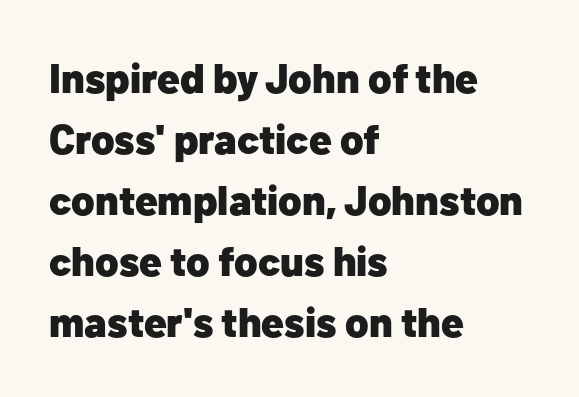
Proportional: the letters do not fall into vertical columns. Ascenders rise straight up at ninety degrees. The glyphs are unaccompanied by any horizontal stroke below them. Strong, thick strokes mark this as bold type. The paragraph has a hard left edge and a soft right edge.
